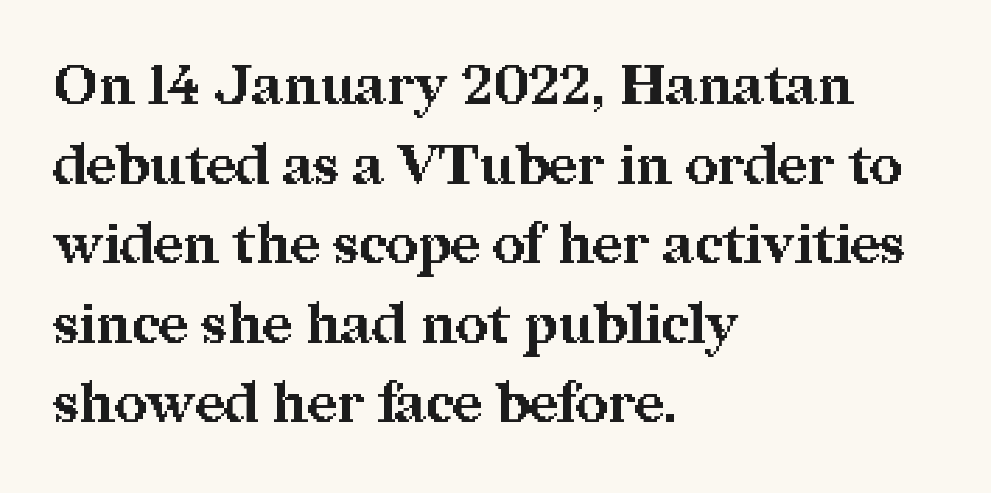
The paragraph shown leans on its left margin. If you drew a line through each stem, it would be perfectly vertical. Clear beneath every line of the passage. Is this a fixed-width face? No — the glyphs have proportional, varying widths.
